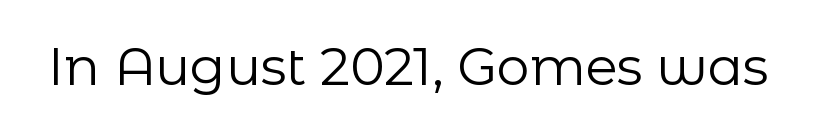
The image shows 52 px regular-weight sans-serif type, upright; set normal letter spacing, not underlined; low stroke contrast and a medium x-height.
